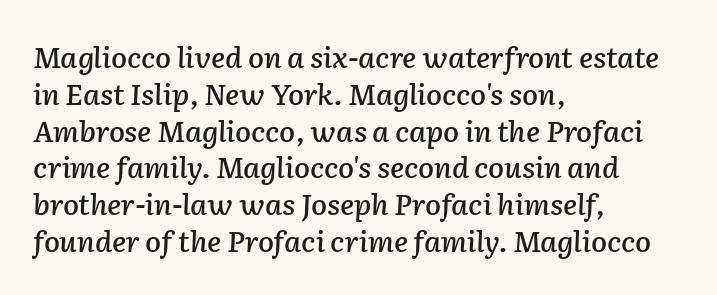
The block of text has a typical density, with ordinary space between rows. Each line starts at the same left margin while the right side varies. Do the characters align in a grid? No, the font is proportional. Nobody touched the tracking dial on this one. You can tell it's italic because the verticals aren't actually vertical. The baseline area is clear.
